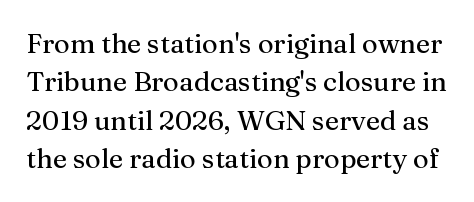
Interline gaps are of average width in this sample. Short note: letters normally spaced. Nobody drew a line under any word here. Nope, not italic — everything's standing straight.
